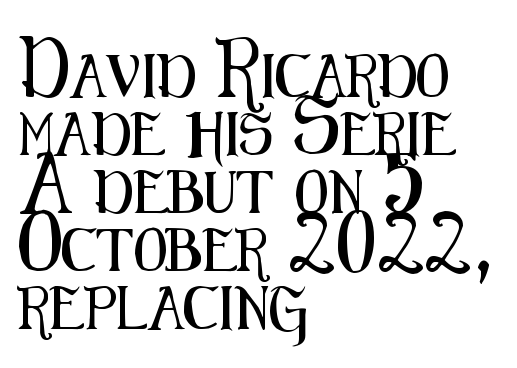
Successive baselines arrive at the customary interval. Unmarked baselines from the first word to the last. Every row of glyphs begins at an identical x-position on the left. The tracking reads as untouched default to a designer's eye.
